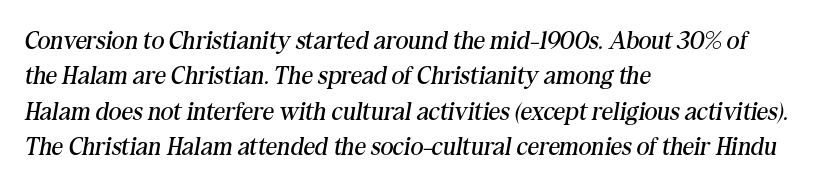
Q: Is the text bold? A: No.
Q: Is the text italic (slanted)? A: Yes, it leans right by about 10 degrees.
Q: Is the text underlined? A: No.
Q: How is the paragraph aligned? A: Left-aligned.
Q: Is the spacing between letters normal or unusually wide? A: Normal.
Q: Is the spacing between lines tight, normal or loose? A: Normal.
